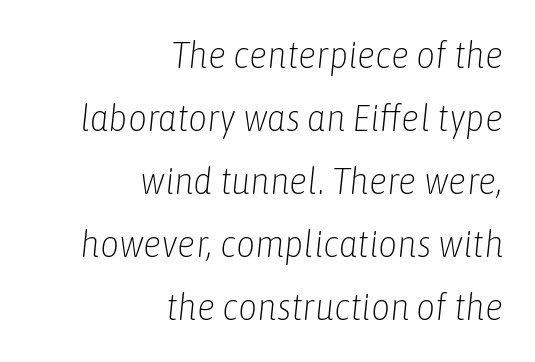
{"italic": "yes", "lean": "right", "slant_degrees": 6, "bold": "no", "weight": "light", "width": "condensed", "stroke_contrast": "low", "x_height": "medium", "monospaced": "no", "underline": "no", "align": "right", "line_spacing": "normal", "line_spacing_ratio": 1.7, "letter_spacing": "normal", "letter_spacing_em": 0.0, "glyph_px": 37}
